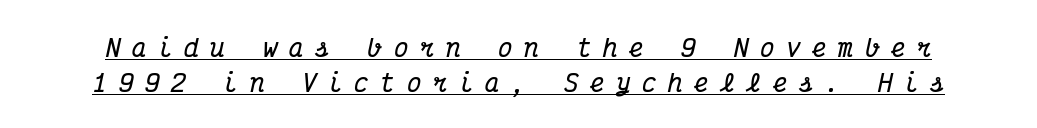
{"italic": "yes", "lean": "right", "slant_degrees": 12, "bold": "yes", "underline": "yes", "line_spacing": "normal", "line_spacing_ratio": 1.45, "letter_spacing": "wide", "letter_spacing_em": 0.49, "glyph_px": 24}
